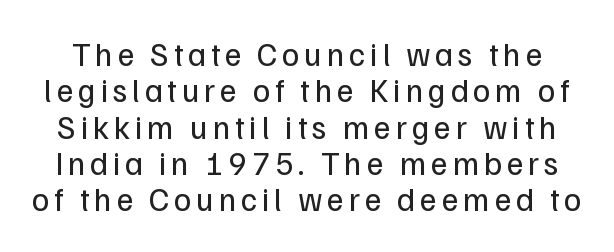
The image shows 33 px regular-weight sans-serif type, upright; set tight line spacing (1.1x), not underlined; low stroke contrast and a medium x-height.
